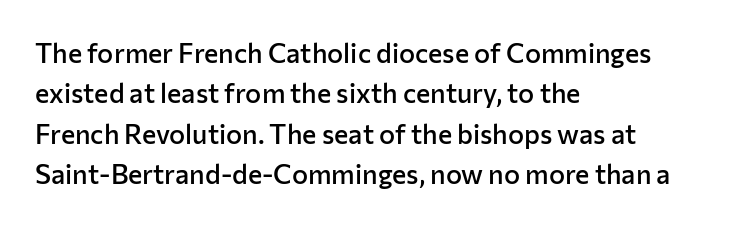
{"italic": "no", "bold": "semi", "underline": "no", "align": "left", "line_spacing": "normal", "line_spacing_ratio": 1.5, "letter_spacing": "normal", "letter_spacing_em": 0.0, "glyph_px": 27}
